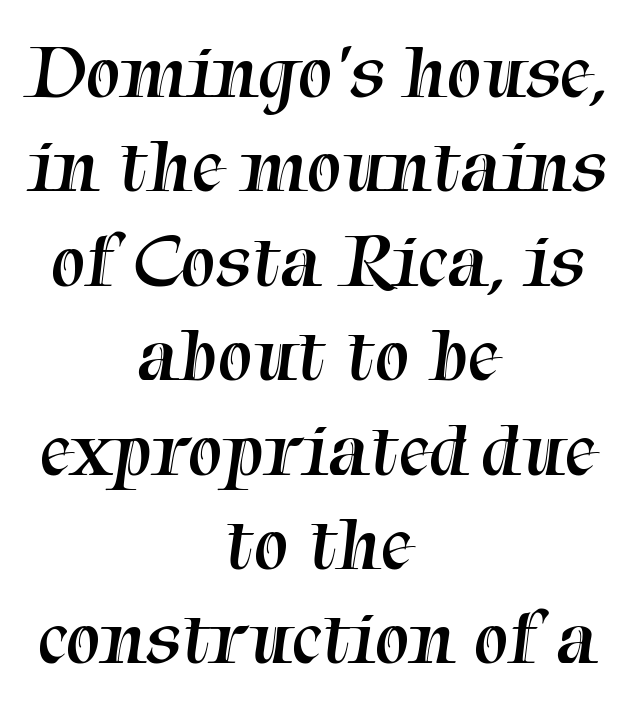
{"serif": "yes", "bold": "no", "weight": "regular", "width": "normal", "stroke_contrast": "medium", "x_height": "medium", "monospaced": "no", "underline": "no", "align": "center", "line_spacing_ratio": 1.21, "letter_spacing": "normal", "letter_spacing_em": 0.0, "glyph_px": 78}
